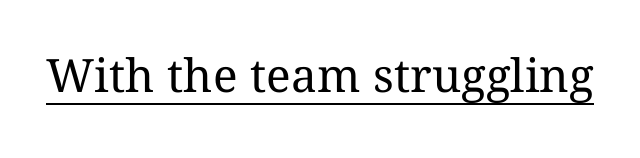
The image shows 46 px regular-weight type, upright; set normal letter spacing, underlined; medium stroke contrast and a medium x-height.
